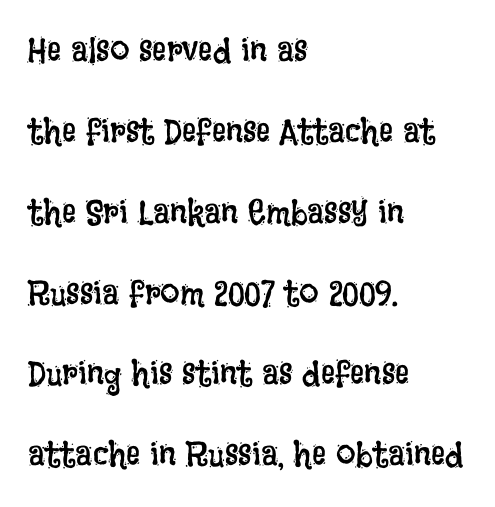
The image shows 35 px regular-weight, condensed type, upright; set left-aligned, loose line spacing (2.31x), normal letter spacing, not underlined; low stroke contrast and a large x-height.
